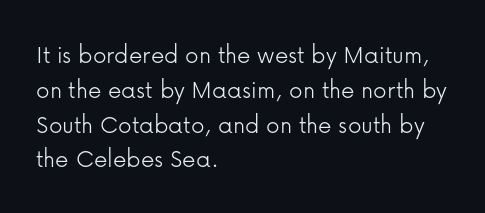
This sample keeps an unexceptional amount of space between lines. Characters remain perfectly vertical along every line. The gap between lines stays unmarked. Is this a heavy cut? Hardly; it is regular or lighter.
